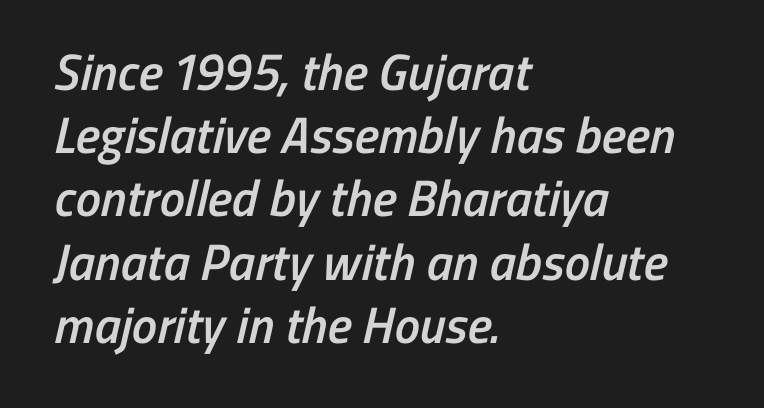
The image shows 51 px semibold, condensed sans-serif type; set left-aligned, line spacing 1.24x, normal letter spacing, not underlined; low stroke contrast and a medium x-height.
